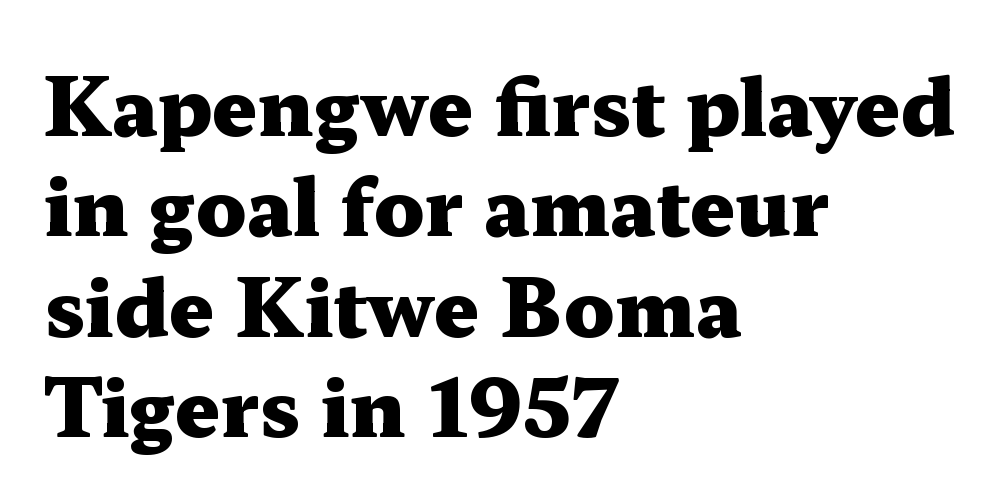
Pretty heavy lettering here — definitely bold. Honestly, the letter spacing is just normal — you wouldn't notice it. This sample uses an upright cut, with every glyph sitting square on the baseline. The rag falls on the right side of this text block. This block has exactly the height ordinary leading produces. Little horizontal feet cap the strokes, marking this as serif type.
